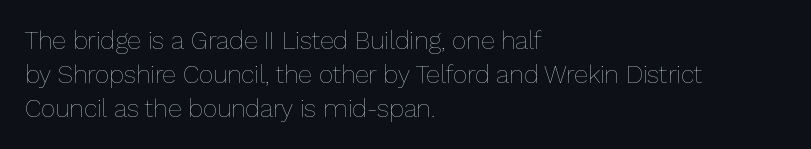
{"italic": "no", "bold": "no", "underline": "no", "align": "left", "line_spacing": "normal", "line_spacing_ratio": 1.36, "letter_spacing": "normal", "letter_spacing_em": 0.0, "glyph_px": 25}
